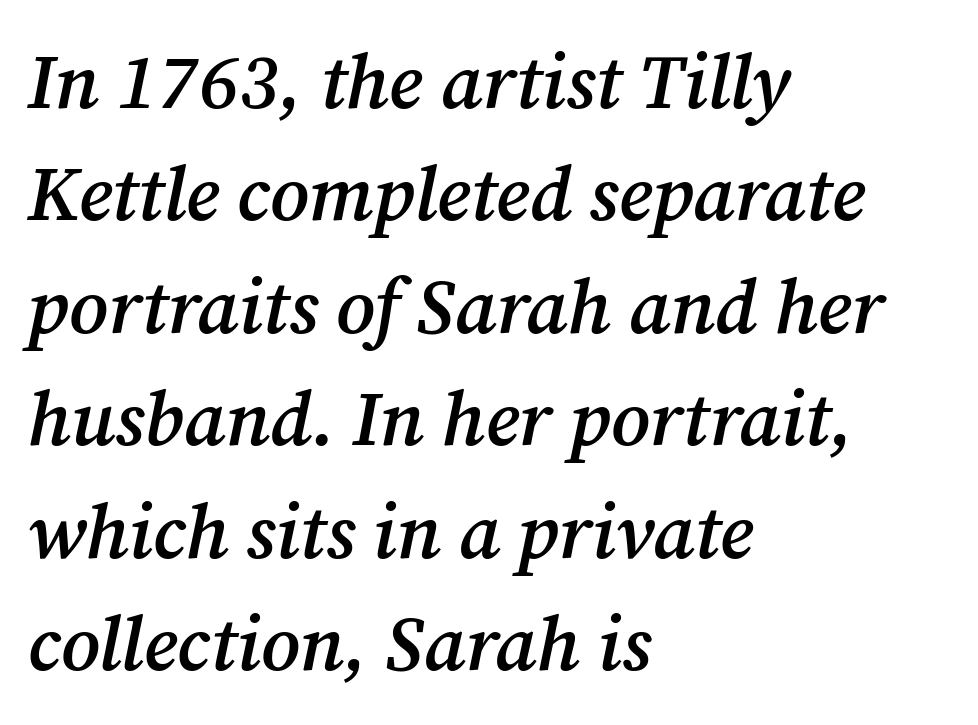
{"serif": "yes", "italic": "yes", "lean": "right", "slant_degrees": 12, "bold": "semi", "weight": "semibold", "width": "normal", "stroke_contrast": "medium", "x_height": "medium", "monospaced": "no", "underline": "no", "align": "left", "line_spacing": "normal", "line_spacing_ratio": 1.46, "letter_spacing": "normal", "letter_spacing_em": 0.0, "glyph_px": 77}
